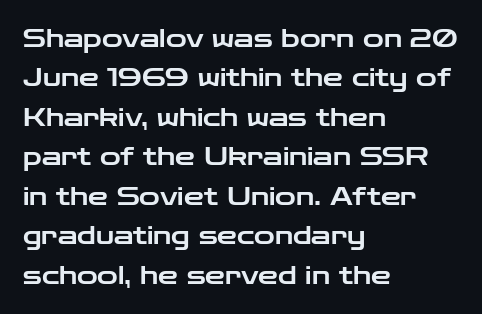
Q: Is the text italic (slanted)? A: No, it is upright.
Q: Is the text underlined? A: No.
Q: How is the paragraph aligned? A: Left-aligned.
Q: Is the spacing between letters normal or unusually wide? A: Normal.
Q: Is the spacing between lines tight, normal or loose? A: Normal.
